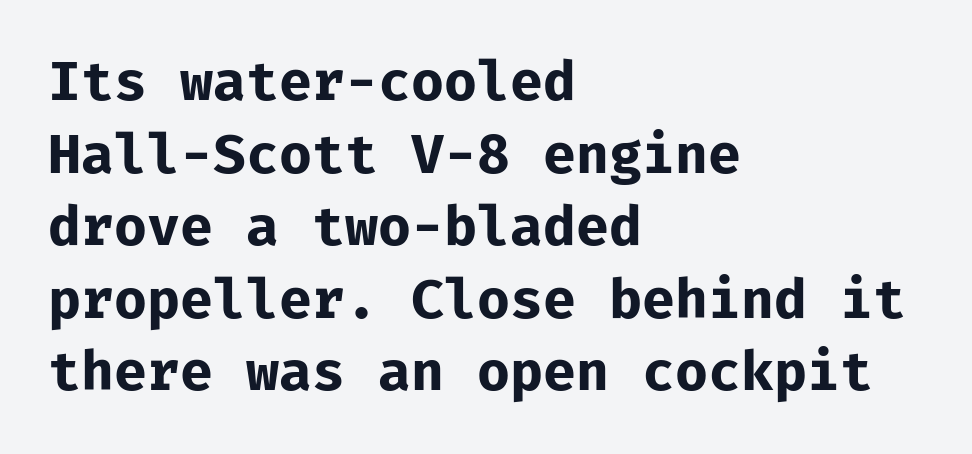
The image shows 55 px bold sans-serif type, upright, monospaced; set left-aligned, normal line spacing (1.32x), normal letter spacing, not underlined; low stroke contrast and a medium x-height.
